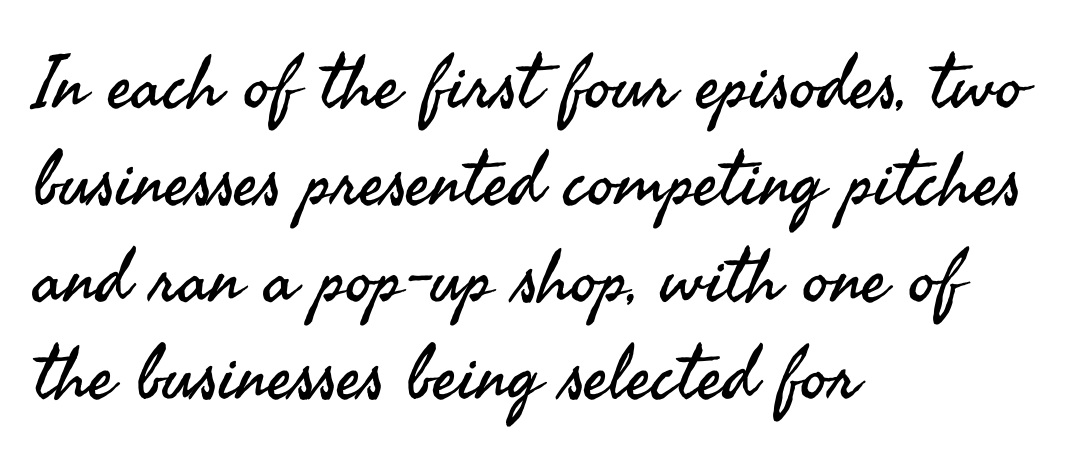
Q: Is the text bold? A: No.
Q: Is the text italic (slanted)? A: Yes.
Q: Is the typeface a serif or a sans-serif typeface? A: Sans-serif.
Q: Is the text underlined? A: No.
Q: How is the paragraph aligned? A: Left-aligned.
Q: Is the spacing between letters normal or unusually wide? A: Normal.
Q: Is the spacing between lines tight, normal or loose? A: Normal.
Q: Width (condensed, normal, or wide)? A: Normal.
Q: Stroke contrast? A: Medium.
Q: x-height? A: Small.
Q: Monospaced? A: No.
